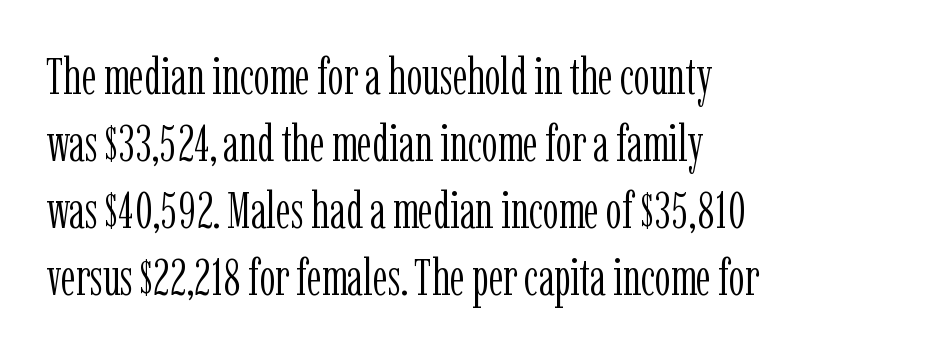
Q: Is the text bold? A: No.
Q: Is the text italic (slanted)? A: No, it is upright.
Q: Is the typeface a serif or a sans-serif typeface? A: Serif.
Q: Is the text underlined? A: No.
Q: How is the paragraph aligned? A: Left-aligned.
Q: Is the spacing between letters normal or unusually wide? A: Normal.
Q: Is the spacing between lines tight, normal or loose? A: Normal.
Q: Width (condensed, normal, or wide)? A: Condensed.
Q: Stroke contrast? A: Low.
Q: x-height? A: Medium.
Q: Monospaced? A: No.
